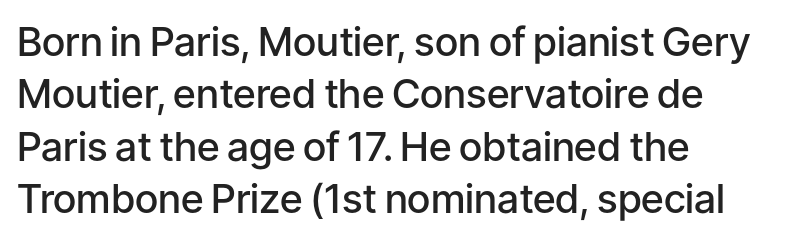
No extra tracking has been applied to these lines. The leading is moderate, giving the passage an even texture. The text block is weighted toward the left margin, trailing off unevenly rightward. A sans-serif font was chosen for this passage. Caption: semibold face, moderately heavy strokes. Unlike italic type, these characters show no tilt at all.
